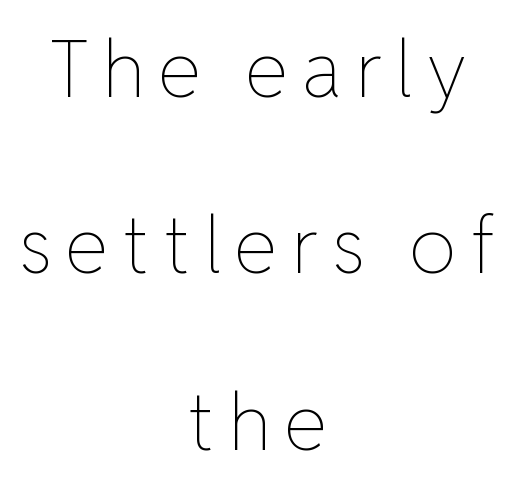
{"italic": "no", "bold": "no", "weight": "thin", "width": "normal", "stroke_contrast": "low", "x_height": "medium", "monospaced": "no", "underline": "no", "align": "center", "line_spacing": "loose", "line_spacing_ratio": 2.26, "glyph_px": 78}
